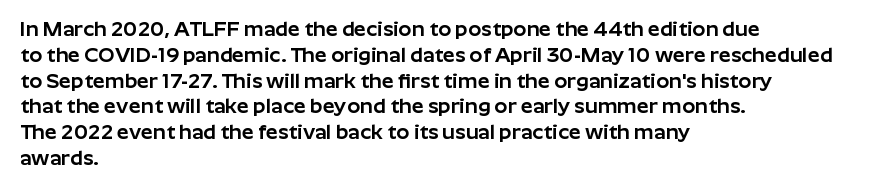
The image shows 21 px text type, upright; set left-aligned, line spacing 1.23x, normal letter spacing, not underlined.
